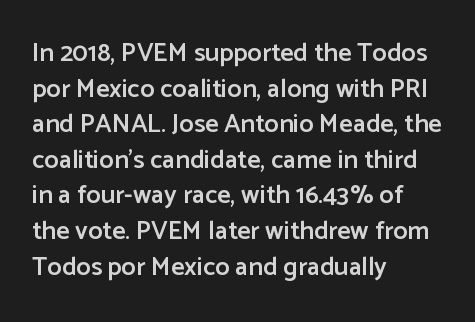
{"italic": "no", "bold": "semi", "underline": "no", "align": "left", "line_spacing": "normal", "line_spacing_ratio": 1.37, "letter_spacing": "normal", "letter_spacing_em": 0.0, "glyph_px": 26}
